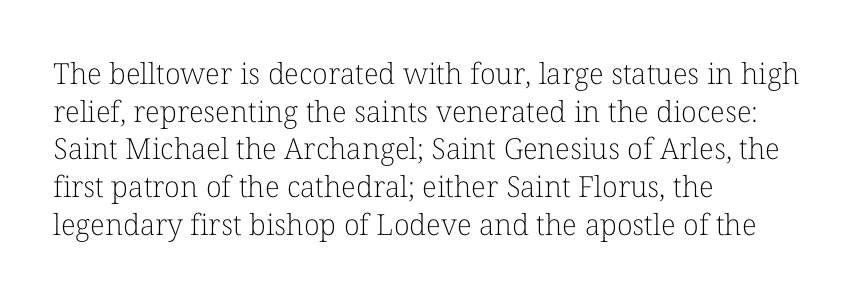
The image shows 29 px light serif type, upright; set left-aligned, normal line spacing (1.3x), normal letter spacing, not underlined; low stroke contrast and a medium x-height.
